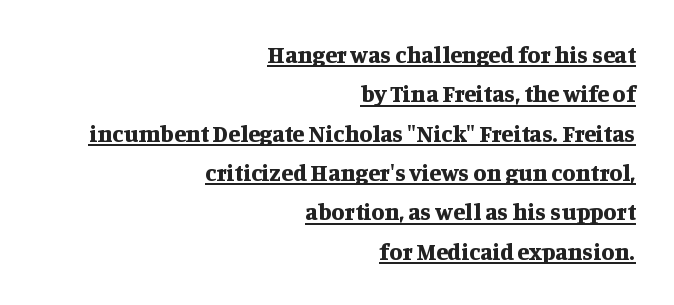
Do the letters lean? They stand straight. One glance says typical: line gaps are just what's usual. Caption: bold face, heavy strokes. Nothing unusual about the tracking: characters are spaced as the font intends. This is underlined copy, the kind a proofreader might mark for attention.
